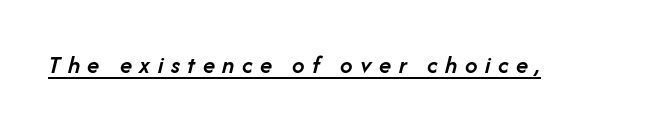
{"italic": "yes", "lean": "right", "slant_degrees": 14, "bold": "semi", "underline": "yes", "letter_spacing": "wide", "letter_spacing_em": 0.3, "glyph_px": 25}
